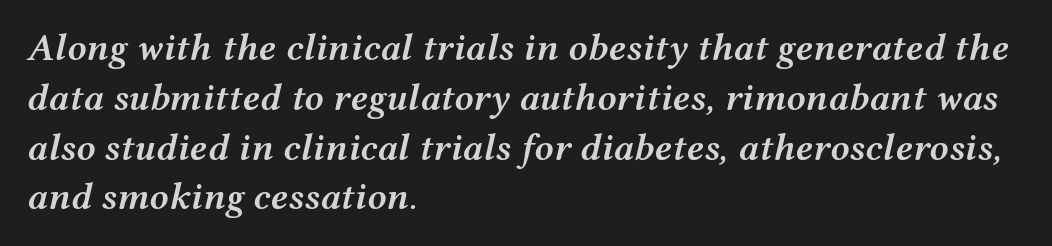
Has an underline been added? It has not. Alignment: flush left. Firm but not heavy-handed strokes: this text is semibold. The type is set solid horizontally, with unmodified tracking. In terms of leading, this rendering sits right in the middle. Proportional: the letters do not fall into vertical columns.
